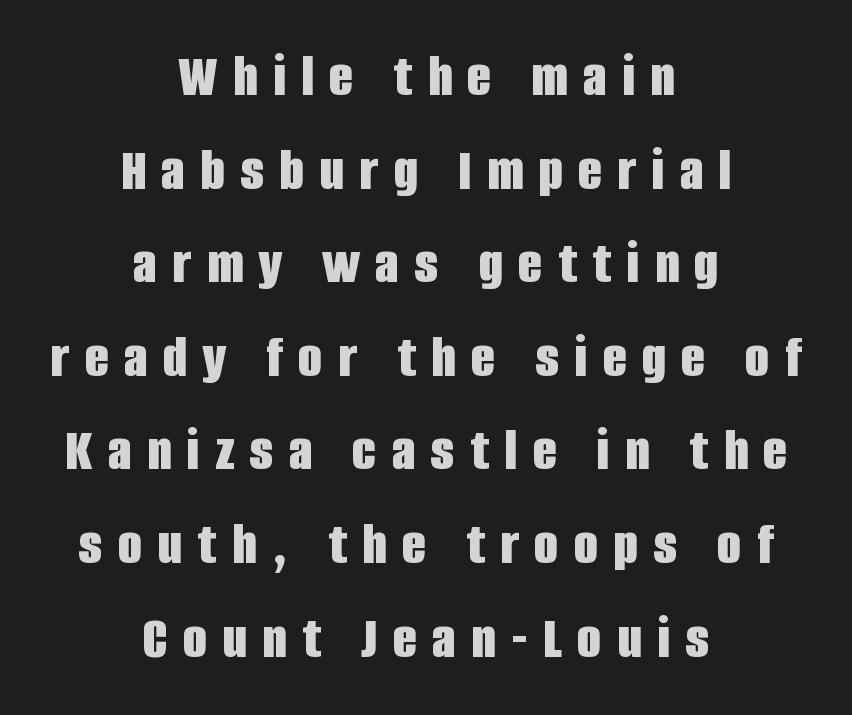
This is roman type, the default non-slanted kind. Serifs: no, the terminals of the letterforms are clean. You could not count columns in this text — the font is proportionally spaced. Caption: expanded tracking, letters set apart. Summary of vertical rhythm: regular, with standard interline spacing.
